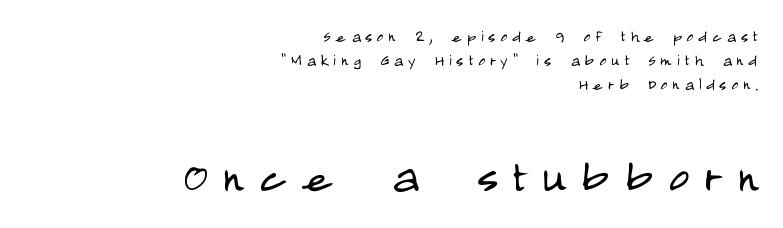
The image shows 57 px light, condensed sans-serif type, upright; set right-aligned, normal line spacing (1.27x), unusually wide letter spacing (+0.26 em), not underlined; the second (bottom) block is 3.0x larger; low stroke contrast and a large x-height.
